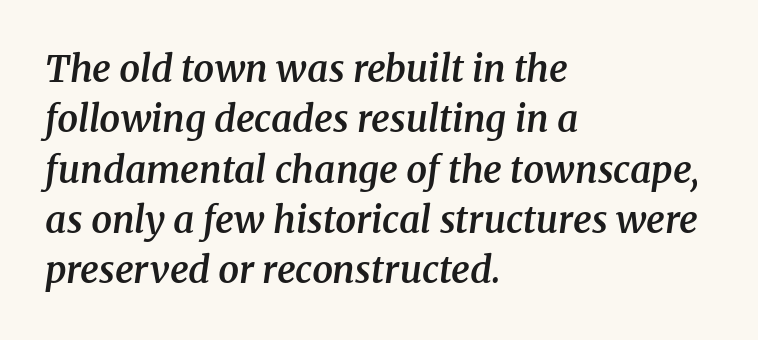
Does the leading feel generous? No, just average. This sample uses plain, unmodified letter spacing. Short and long lines alike share a common starting point at left. The gap between lines stays unmarked. Tall strokes in this sample are angled rather than plumb. Does the weight exceed regular? Yes, but only to semibold.
